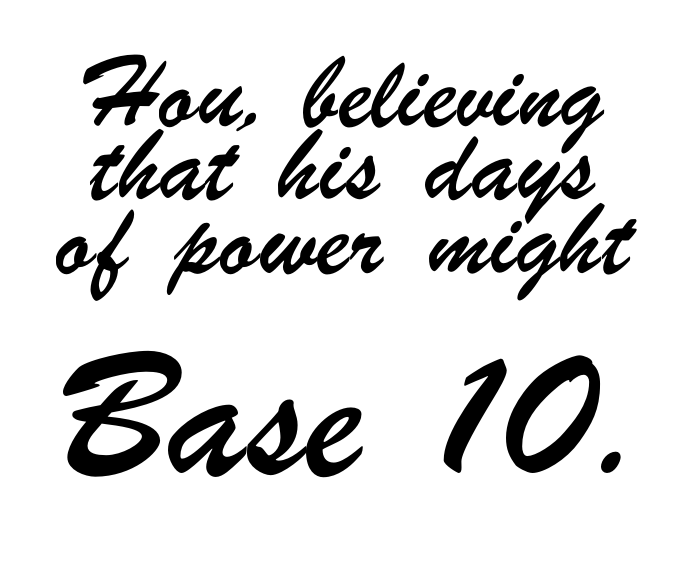
The image shows 78 px condensed sans-serif type; set centered, normal line spacing (1.63x), normal letter spacing, not underlined; the second (bottom) block is 1.73x larger; low stroke contrast and a small x-height.
